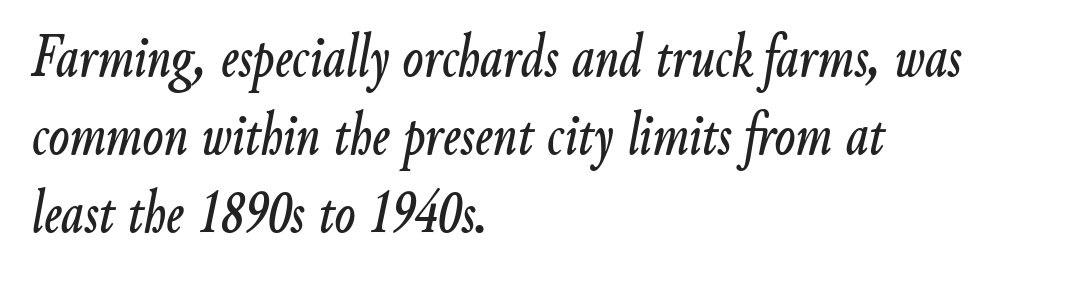
The image shows 61 px condensed type, italic (leaning right); set left-aligned, normal line spacing (1.28x), normal letter spacing, not underlined; low stroke contrast and a small x-height.
